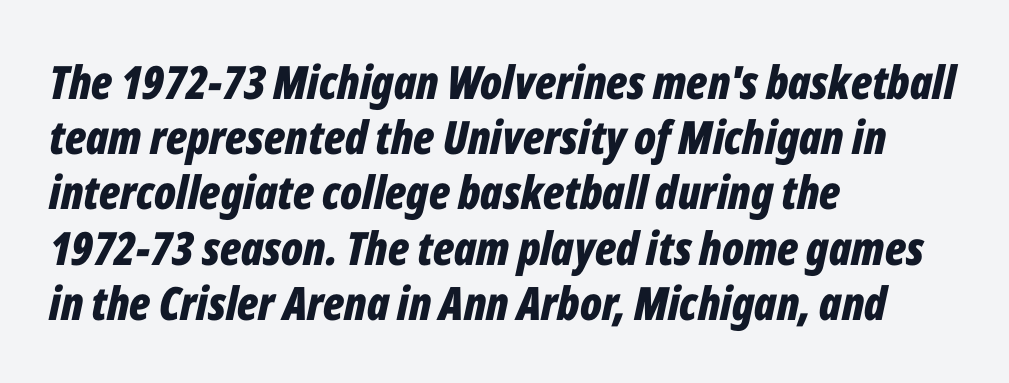
Q: Is the text bold? A: Yes.
Q: Is the text italic (slanted)? A: Yes, it leans right by about 12 degrees.
Q: Is the text underlined? A: No.
Q: How is the paragraph aligned? A: Left-aligned.
Q: Is the spacing between letters normal or unusually wide? A: Normal.
Q: Width (condensed, normal, or wide)? A: Condensed.
Q: Stroke contrast? A: Low.
Q: x-height? A: Medium.
Q: Monospaced? A: No.
